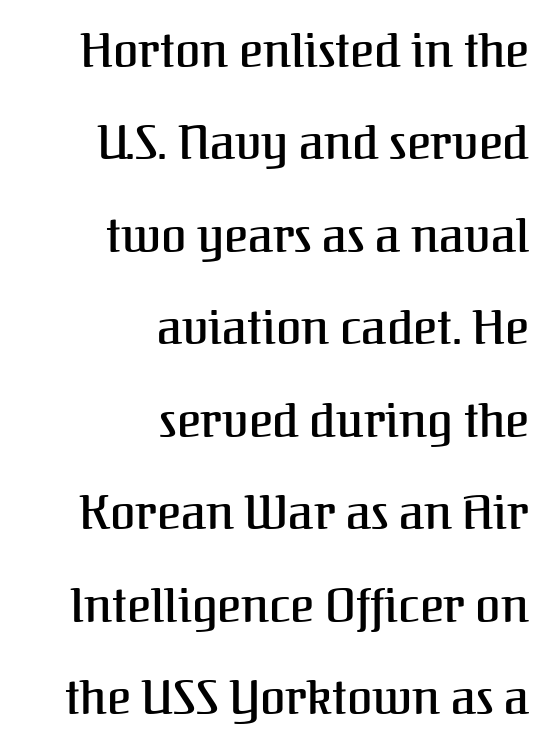
{"serif": "yes", "italic": "no", "width": "normal", "stroke_contrast": "medium", "x_height": "medium", "monospaced": "no", "underline": "no", "align": "right", "line_spacing": "loose", "line_spacing_ratio": 2.01, "letter_spacing": "normal", "letter_spacing_em": 0.0, "glyph_px": 46}
